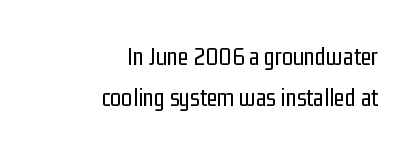
The line-height multiplier appears to be the usual default. The lines are quadded right. The strokes are not fattened; the text isn't bold. The specimen omits any rule beneath the text block's lines. Every stem runs plumb, perpendicular to the baseline.
